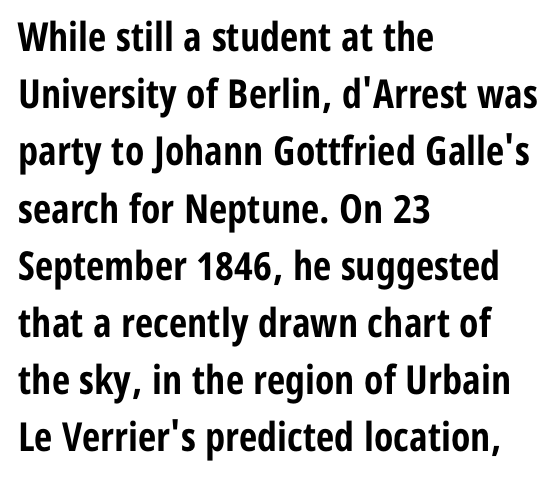
Q: Is the text bold? A: Yes.
Q: Is the text italic (slanted)? A: No, it is upright.
Q: Is the typeface a serif or a sans-serif typeface? A: Sans-serif.
Q: Is the text underlined? A: No.
Q: How is the paragraph aligned? A: Left-aligned.
Q: Is the spacing between letters normal or unusually wide? A: Normal.
Q: Is the spacing between lines tight, normal or loose? A: Normal.
Q: Width (condensed, normal, or wide)? A: Condensed.
Q: Stroke contrast? A: Low.
Q: x-height? A: Medium.
Q: Monospaced? A: No.
